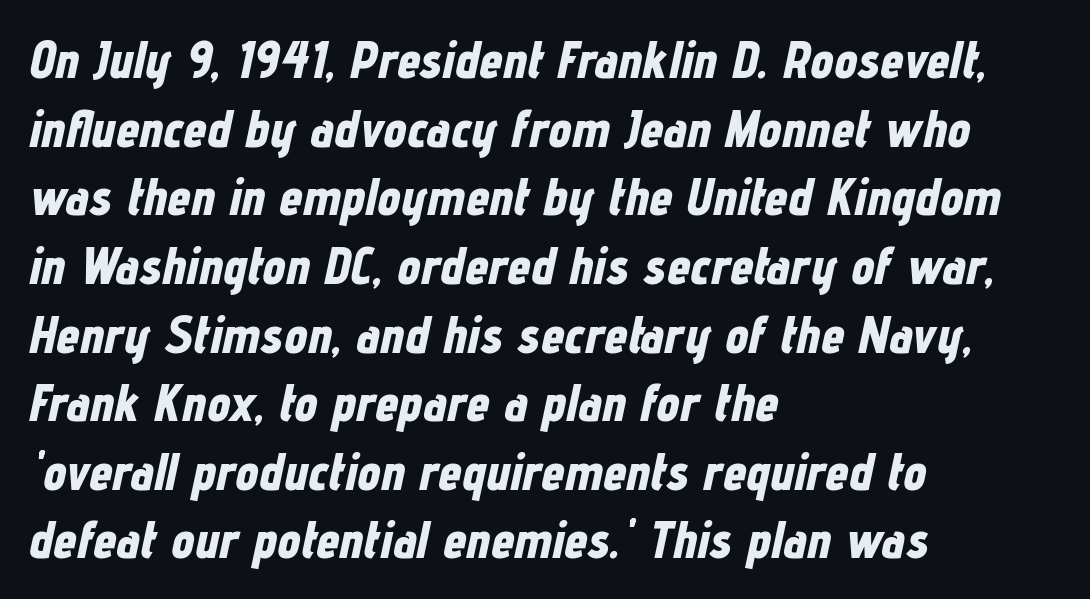
{"italic": "yes", "lean": "right", "slant_degrees": 12, "bold": "yes", "weight": "bold", "width": "condensed", "stroke_contrast": "low", "x_height": "medium", "monospaced": "no", "underline": "no", "align": "left", "line_spacing": "normal", "line_spacing_ratio": 1.32, "letter_spacing": "normal", "letter_spacing_em": 0.0, "glyph_px": 52}
